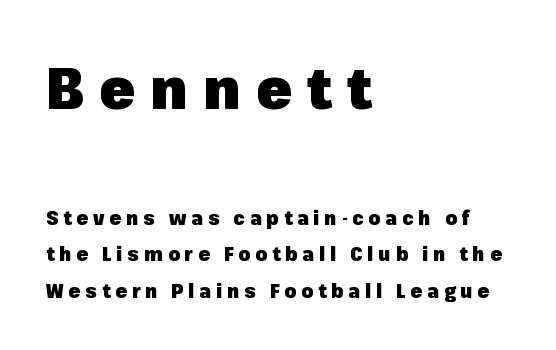
Q: Is the text bold? A: Yes.
Q: Is the text italic (slanted)? A: No, it is upright.
Q: Is the typeface a serif or a sans-serif typeface? A: Sans-serif.
Q: Is the text underlined? A: No.
Q: How is the paragraph aligned? A: Left-aligned.
Q: Is the spacing between letters normal or unusually wide? A: Unusually wide.
Q: Is the spacing between lines tight, normal or loose? A: Loose.
Q: Which block of text is set in a larger size, the first (top) or the second (bottom)? A: The first (top) one.
Q: Width (condensed, normal, or wide)? A: Normal.
Q: Stroke contrast? A: Low.
Q: x-height? A: Medium.
Q: Monospaced? A: No.
